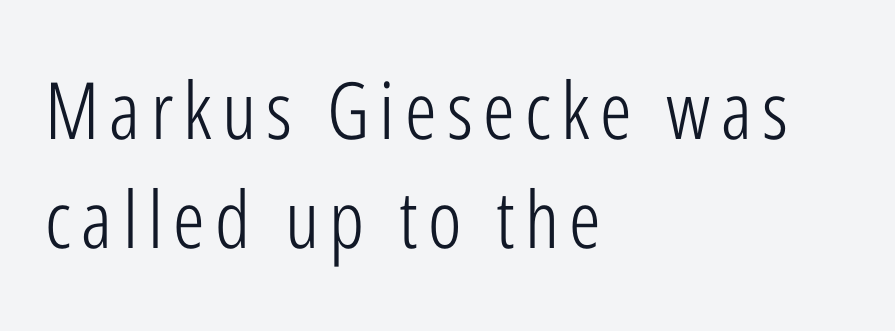
This sample keeps an unexceptional amount of space between lines. The compositor pushed each line to the left boundary. The characters are drawn with everyday or finer stroke widths. Tall strokes in this sample are plumb rather than angled. Serifs: no, the terminals of the letterforms are clean. The face used here is proportionally spaced, like ordinary book or web type.
